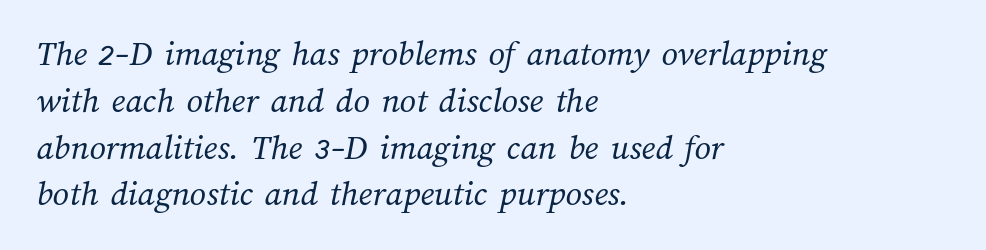
The image shows 36 px regular-weight type; set left-aligned, normal line spacing (1.3x), normal letter spacing, not underlined; medium stroke contrast and a medium x-height.
